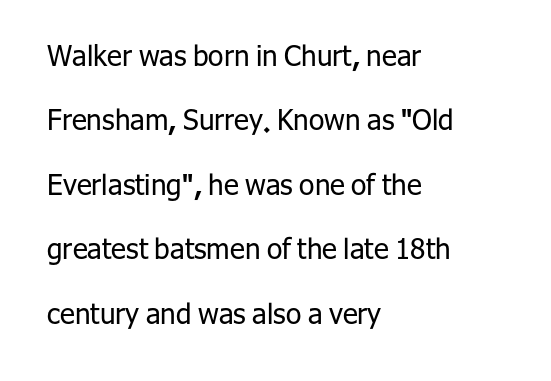
{"serif": "no", "italic": "no", "bold": "no", "weight": "regular", "width": "normal", "stroke_contrast": "low", "x_height": "medium", "monospaced": "no", "underline": "no", "align": "left", "line_spacing": "loose", "line_spacing_ratio": 2.3, "letter_spacing": "normal", "letter_spacing_em": 0.0, "glyph_px": 28}
